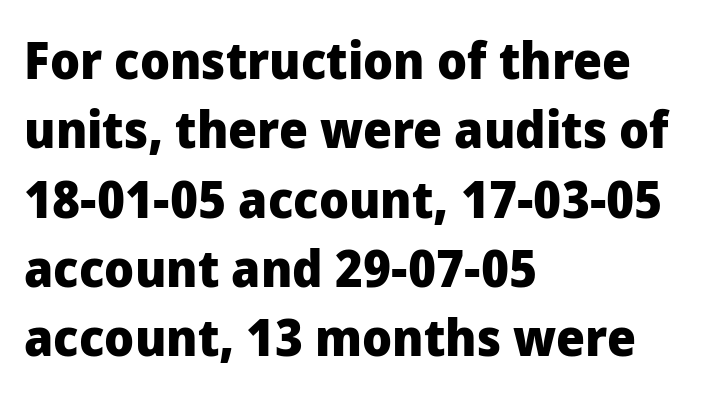
The image shows 51 px heavy sans-serif type, upright; set left-aligned, normal line spacing (1.36x), normal letter spacing, not underlined; low stroke contrast and a medium x-height.
